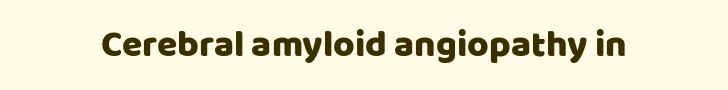
Q: Is the text italic (slanted)? A: No, it is upright.
Q: Is the typeface a serif or a sans-serif typeface? A: Sans-serif.
Q: Is the text underlined? A: No.
Q: Is the spacing between letters normal or unusually wide? A: Normal.
Q: Width (condensed, normal, or wide)? A: Normal.
Q: Stroke contrast? A: Low.
Q: x-height? A: Large.
Q: Monospaced? A: No.
